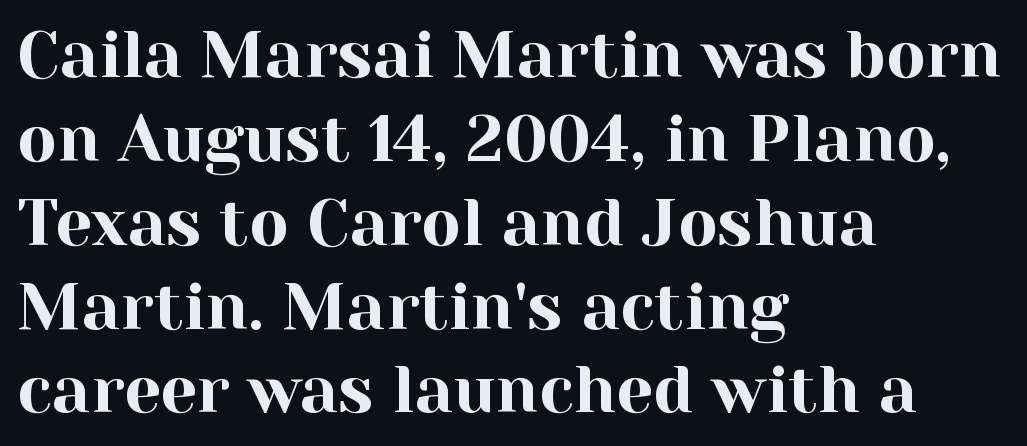
{"serif": "yes", "italic": "no", "width": "normal", "x_height": "medium", "monospaced": "no", "underline": "no", "align": "left", "line_spacing": "normal", "line_spacing_ratio": 1.29, "letter_spacing": "normal", "letter_spacing_em": 0.0, "glyph_px": 65}
